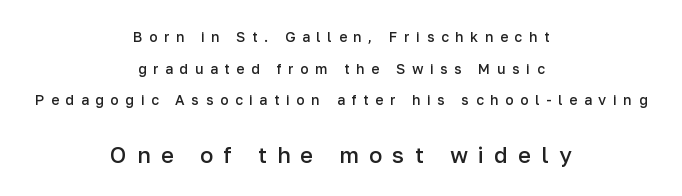
The image shows 22 px text type, upright; set centered, loose line spacing (2.26x), unusually wide letter spacing (+0.47 em), not underlined; the second (bottom) block is 1.57x larger.
